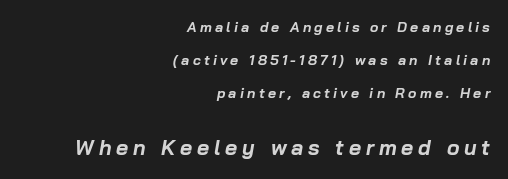
Q: Is the text bold? A: Yes.
Q: Is the text italic (slanted)? A: Yes, it leans right by about 10 degrees.
Q: Is the text underlined? A: No.
Q: How is the paragraph aligned? A: Right-aligned.
Q: Is the spacing between letters normal or unusually wide? A: Unusually wide.
Q: Is the spacing between lines tight, normal or loose? A: Loose.
Q: Which block of text is set in a larger size, the first (top) or the second (bottom)? A: The second (bottom) one.
